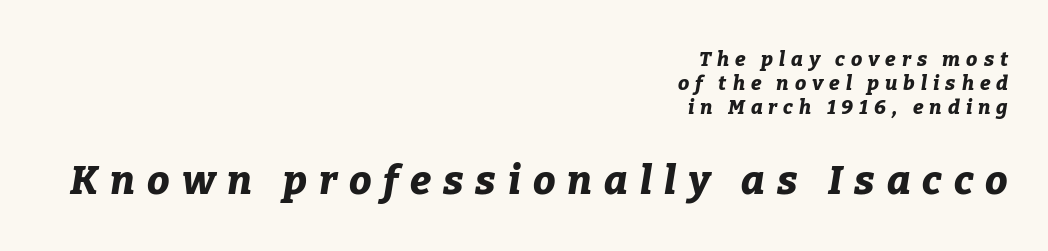
Yep, that's italic — everything's leaning. This layout puts the modest block above and the oversized block below. The passage shown is typed in a proportional face where columns would drift. The tracking reads as deliberately expanded to a designer's eye. Nobody drew a line under any word here. The rendering uses a bold face; every stroke is thick and dark.
